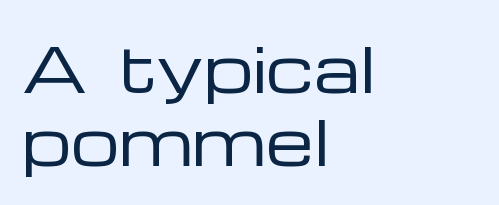
{"serif": "no", "italic": "no", "bold": "no", "weight": "regular", "width": "wide", "stroke_contrast": "low", "x_height": "medium", "monospaced": "no", "underline": "no", "align": "left", "line_spacing_ratio": 1.19, "letter_spacing": "normal", "letter_spacing_em": 0.0, "glyph_px": 61}
